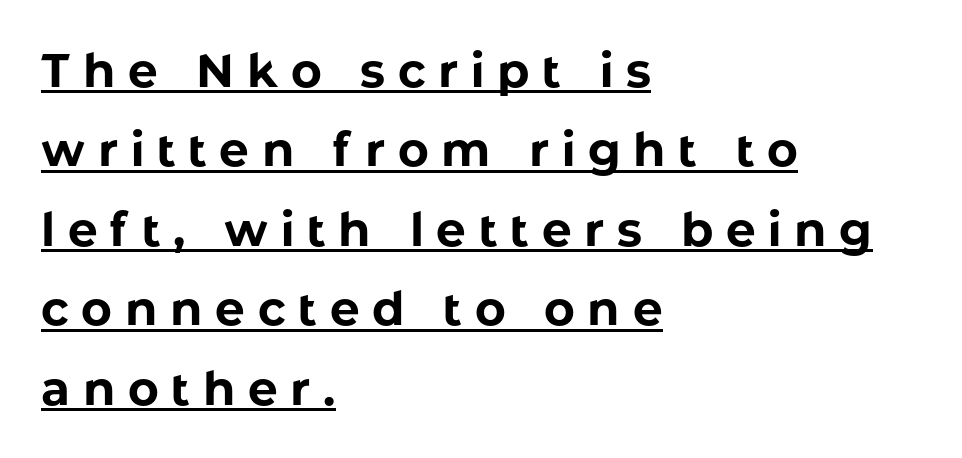
The image shows 47 px bold sans-serif type, upright; set left-aligned, normal line spacing (1.69x), unusually wide letter spacing (+0.27 em), underlined; low stroke contrast and a medium x-height.
